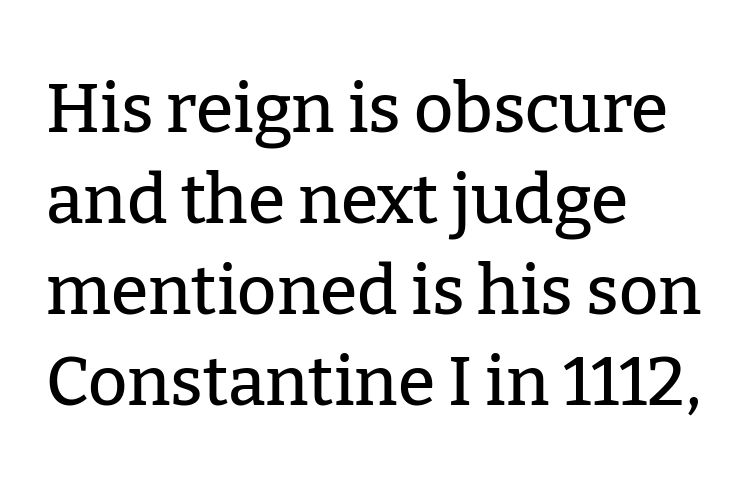
{"serif": "yes", "italic": "no", "width": "normal", "stroke_contrast": "low", "x_height": "medium", "monospaced": "no", "underline": "no", "align": "left", "line_spacing": "normal", "line_spacing_ratio": 1.34, "letter_spacing": "normal", "letter_spacing_em": 0.0, "glyph_px": 68}
